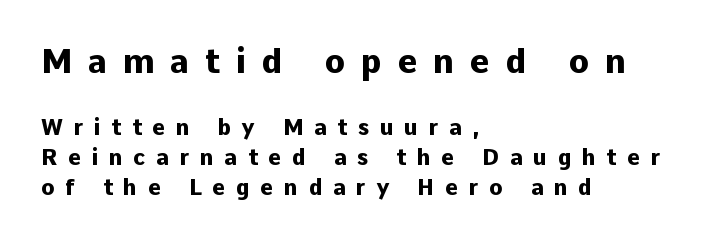
Q: Is the text bold? A: Yes.
Q: Is the text italic (slanted)? A: No, it is upright.
Q: Is the typeface a serif or a sans-serif typeface? A: Sans-serif.
Q: Is the text underlined? A: No.
Q: How is the paragraph aligned? A: Left-aligned.
Q: Is the spacing between letters normal or unusually wide? A: Unusually wide.
Q: Is the spacing between lines tight, normal or loose? A: Normal.
Q: Which block of text is set in a larger size, the first (top) or the second (bottom)? A: The first (top) one.
Q: Width (condensed, normal, or wide)? A: Normal.
Q: Stroke contrast? A: Low.
Q: x-height? A: Medium.
Q: Monospaced? A: No.
